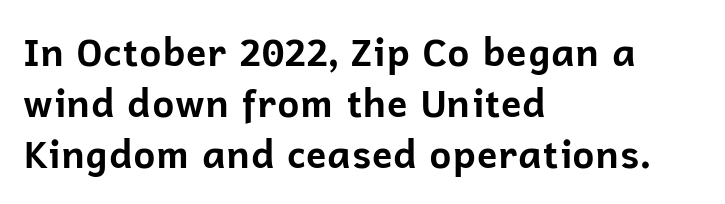
The text was rendered using a sans face with plain stroke endings. The lines sit at an ordinary, default distance from one another. Glance below the letters and you will spot only blank space. Its strokes are broad and dark, the hallmark of bold type.
